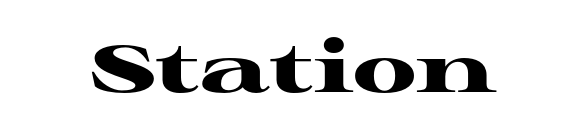
Q: Is the text bold? A: Yes.
Q: Is the text italic (slanted)? A: No, it is upright.
Q: Is the typeface a serif or a sans-serif typeface? A: Serif.
Q: Is the text underlined? A: No.
Q: Is the spacing between letters normal or unusually wide? A: Normal.
Q: Width (condensed, normal, or wide)? A: Wide.
Q: Stroke contrast? A: High.
Q: x-height? A: Medium.
Q: Monospaced? A: No.
